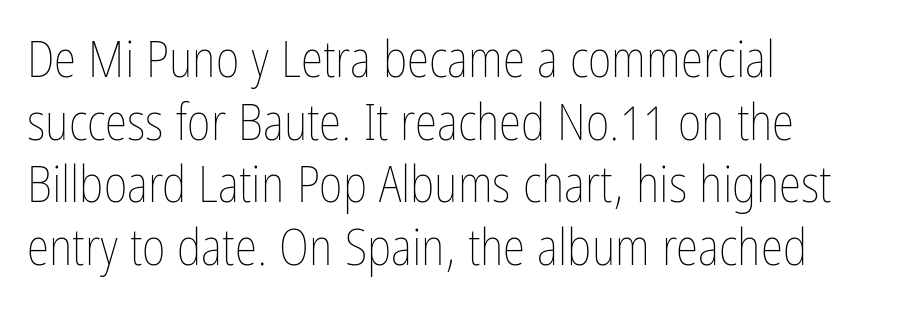
Q: Is the text bold? A: No.
Q: Is the text italic (slanted)? A: No, it is upright.
Q: Is the text underlined? A: No.
Q: How is the paragraph aligned? A: Left-aligned.
Q: Is the spacing between letters normal or unusually wide? A: Normal.
Q: Width (condensed, normal, or wide)? A: Condensed.
Q: Stroke contrast? A: Low.
Q: x-height? A: Medium.
Q: Monospaced? A: No.
